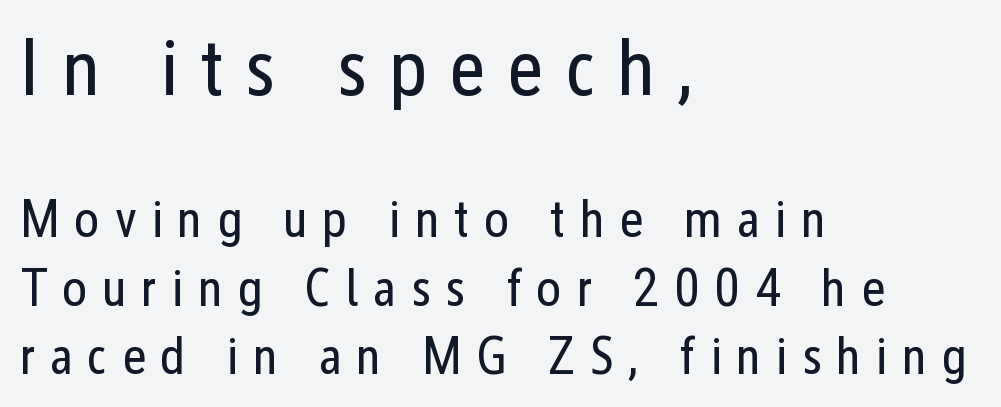
The type family on display is of the sans-serif kind. Ordinary non-slanted type is in use. The strip under each line holds only bare page. Quick note: interline space is typical.
